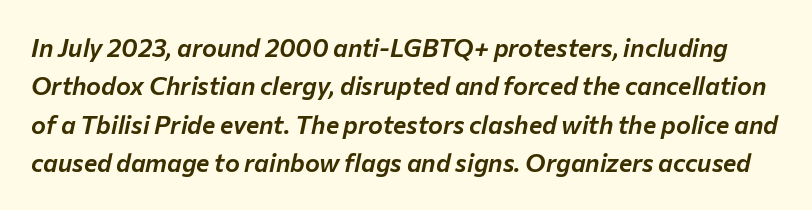
{"italic": "yes", "lean": "right", "slant_degrees": 12, "underline": "no", "line_spacing": "normal", "line_spacing_ratio": 1.54, "letter_spacing": "normal", "letter_spacing_em": 0.0, "glyph_px": 25}
